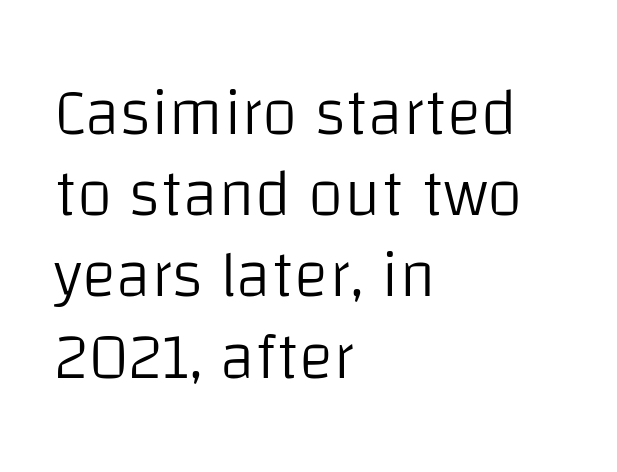
Q: Is the text bold? A: No.
Q: Is the text italic (slanted)? A: No, it is upright.
Q: Is the typeface a serif or a sans-serif typeface? A: Sans-serif.
Q: Is the text underlined? A: No.
Q: How is the paragraph aligned? A: Left-aligned.
Q: Is the spacing between letters normal or unusually wide? A: Normal.
Q: Is the spacing between lines tight, normal or loose? A: Normal.
Q: Width (condensed, normal, or wide)? A: Normal.
Q: Stroke contrast? A: Low.
Q: x-height? A: Large.
Q: Monospaced? A: No.
